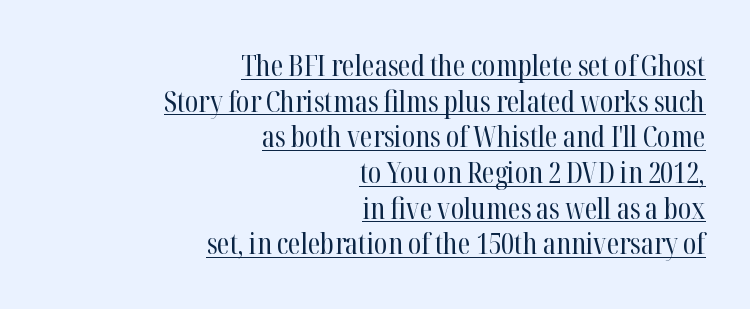
If you drew a line through each stem, it would be perfectly vertical. The type family on display is of the serif kind. On a weight scale, this lands at 450 or below. The tracking reads as untouched default to a designer's eye.
